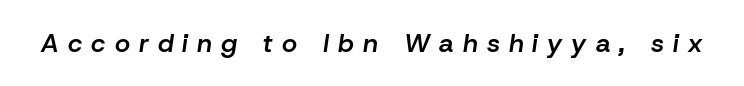
Q: Is the text bold? A: Semi-bold.
Q: Is the text italic (slanted)? A: Yes, it leans right by about 8 degrees.
Q: Is the text underlined? A: No.
Q: Is the spacing between letters normal or unusually wide? A: Unusually wide.
